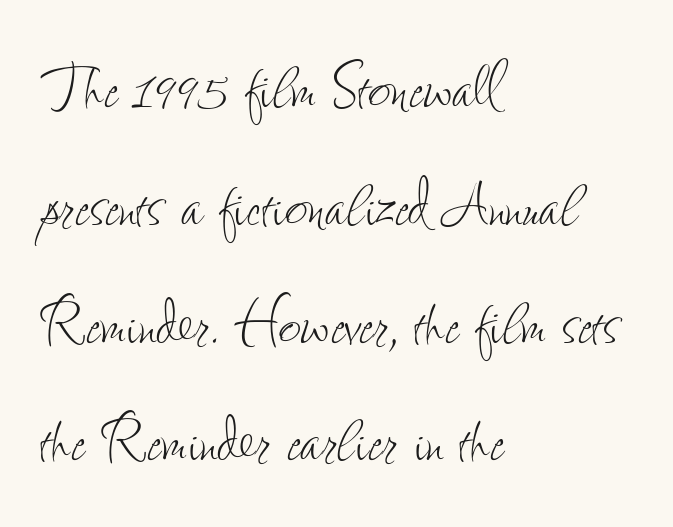
{"bold": "no", "weight": "thin", "width": "condensed", "stroke_contrast": "low", "x_height": "small", "monospaced": "no", "underline": "no", "align": "left", "line_spacing": "normal", "line_spacing_ratio": 1.51, "letter_spacing": "normal", "letter_spacing_em": 0.0, "glyph_px": 78}
